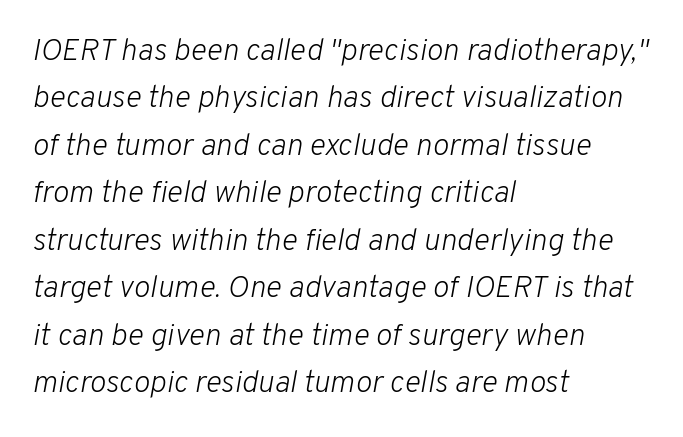
Q: Is the text bold? A: No.
Q: Is the text italic (slanted)? A: Yes, it leans right by about 10 degrees.
Q: Is the text underlined? A: No.
Q: How is the paragraph aligned? A: Left-aligned.
Q: Is the spacing between letters normal or unusually wide? A: Normal.
Q: Is the spacing between lines tight, normal or loose? A: Normal.
Q: Width (condensed, normal, or wide)? A: Normal.
Q: Stroke contrast? A: Low.
Q: x-height? A: Medium.
Q: Monospaced? A: No.
